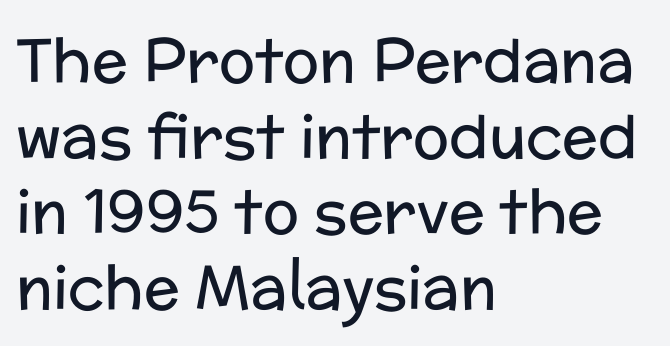
{"serif": "no", "italic": "no", "bold": "no", "weight": "regular", "width": "normal", "stroke_contrast": "low", "x_height": "medium", "monospaced": "no", "underline": "no", "align": "left", "line_spacing": "normal", "line_spacing_ratio": 1.26, "letter_spacing": "normal", "letter_spacing_em": 0.0, "glyph_px": 60}
